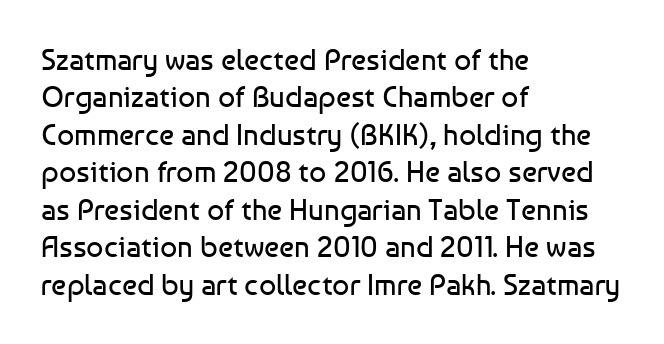
Q: Is the text bold? A: No.
Q: Is the text italic (slanted)? A: No, it is upright.
Q: Is the typeface a serif or a sans-serif typeface? A: Sans-serif.
Q: Is the text underlined? A: No.
Q: How is the paragraph aligned? A: Left-aligned.
Q: Is the spacing between letters normal or unusually wide? A: Normal.
Q: Is the spacing between lines tight, normal or loose? A: Normal.
Q: Width (condensed, normal, or wide)? A: Normal.
Q: Stroke contrast? A: Low.
Q: x-height? A: Medium.
Q: Monospaced? A: No.
